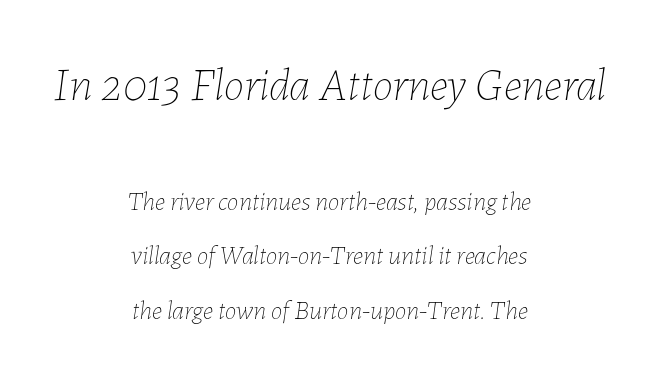
{"italic": "yes", "lean": "right", "slant_degrees": 7, "bold": "no", "weight": "thin", "width": "normal", "stroke_contrast": "low", "x_height": "medium", "monospaced": "no", "underline": "no", "align": "center", "line_spacing": "loose", "line_spacing_ratio": 2.09, "letter_spacing": "normal", "letter_spacing_em": 0.0, "larger_block": "first", "size_ratio": 1.77, "glyph_px": 46}
